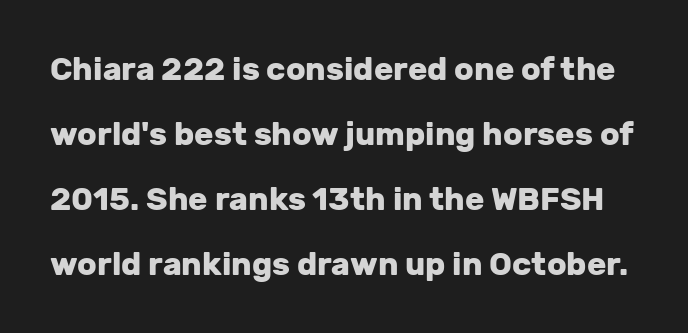
Q: Is the text bold? A: Yes.
Q: Is the text italic (slanted)? A: No, it is upright.
Q: Is the typeface a serif or a sans-serif typeface? A: Sans-serif.
Q: Is the text underlined? A: No.
Q: Is the spacing between letters normal or unusually wide? A: Normal.
Q: Is the spacing between lines tight, normal or loose? A: Loose.
Q: Width (condensed, normal, or wide)? A: Normal.
Q: Stroke contrast? A: Low.
Q: x-height? A: Medium.
Q: Monospaced? A: No.
